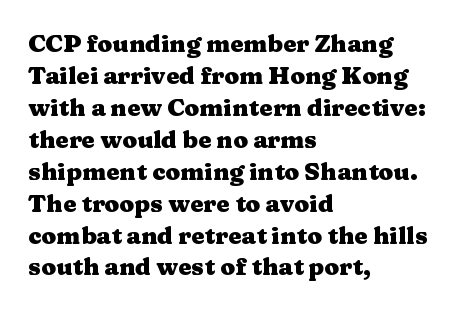
{"italic": "no", "bold": "yes", "underline": "no", "align": "left", "line_spacing": "normal", "line_spacing_ratio": 1.33, "letter_spacing": "normal", "letter_spacing_em": 0.0, "glyph_px": 24}
